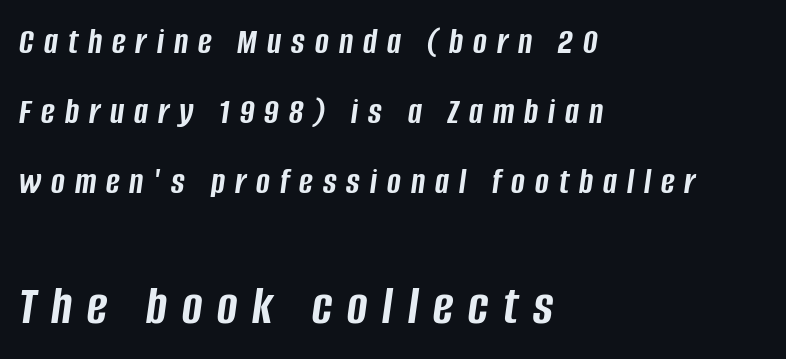
Q: Is the text bold? A: Yes.
Q: Is the text italic (slanted)? A: Yes, it leans right by about 8 degrees.
Q: Is the text underlined? A: No.
Q: How is the paragraph aligned? A: Left-aligned.
Q: Is the spacing between letters normal or unusually wide? A: Unusually wide.
Q: Which block of text is set in a larger size, the first (top) or the second (bottom)? A: The second (bottom) one.
Q: Width (condensed, normal, or wide)? A: Condensed.
Q: Stroke contrast? A: Low.
Q: x-height? A: Large.
Q: Monospaced? A: No.
